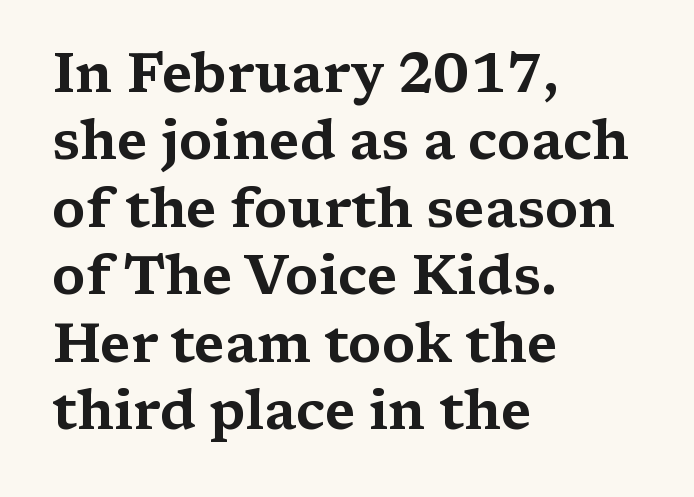
{"serif": "yes", "italic": "no", "width": "wide", "stroke_contrast": "medium", "x_height": "medium", "monospaced": "no", "underline": "no", "align": "left", "line_spacing": "normal", "line_spacing_ratio": 1.25, "letter_spacing": "normal", "letter_spacing_em": 0.0, "glyph_px": 54}
